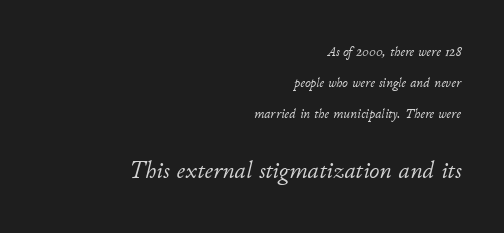
The passage shown begins with its smaller block and ends with its larger one. Vertically, the passage feels expansive, rows floating well apart. Stroke thickness stays within the range of a standard reading face or lighter. The gap between lines stays unmarked.
